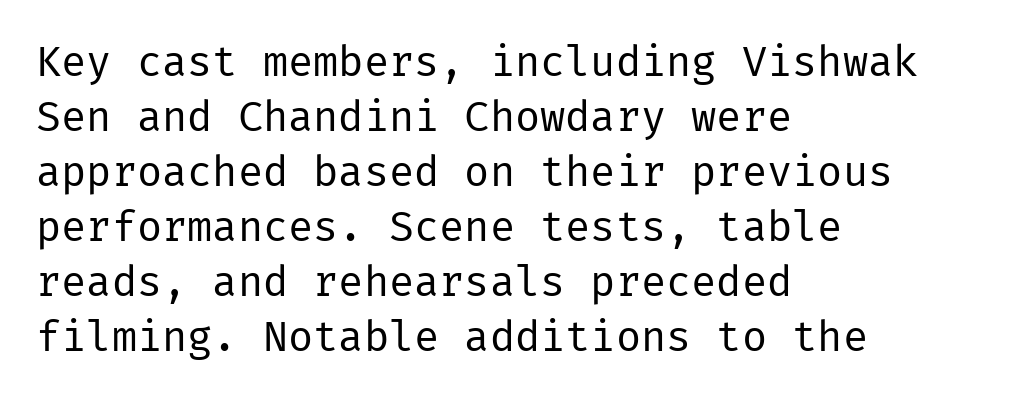
Teacher's note: observe the even left margin — that is flush-left alignment. Heft: none added — not bold. Notice how descenders clear the ascenders below comfortably — that's standard leading. Default kerning and tracking; the words read as compact shapes. Upright lettering throughout.
